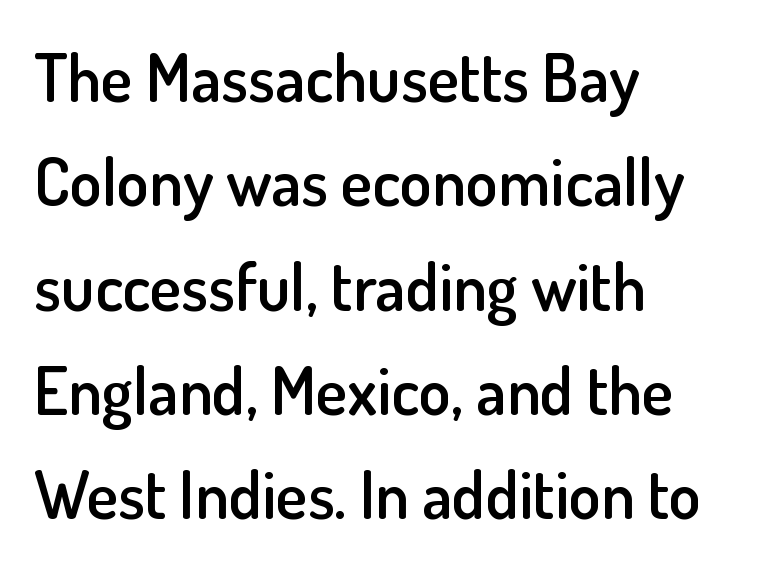
The image shows 66 px semibold sans-serif type, upright; set left-aligned, normal line spacing (1.58x), normal letter spacing, not underlined; low stroke contrast and a small x-height.
